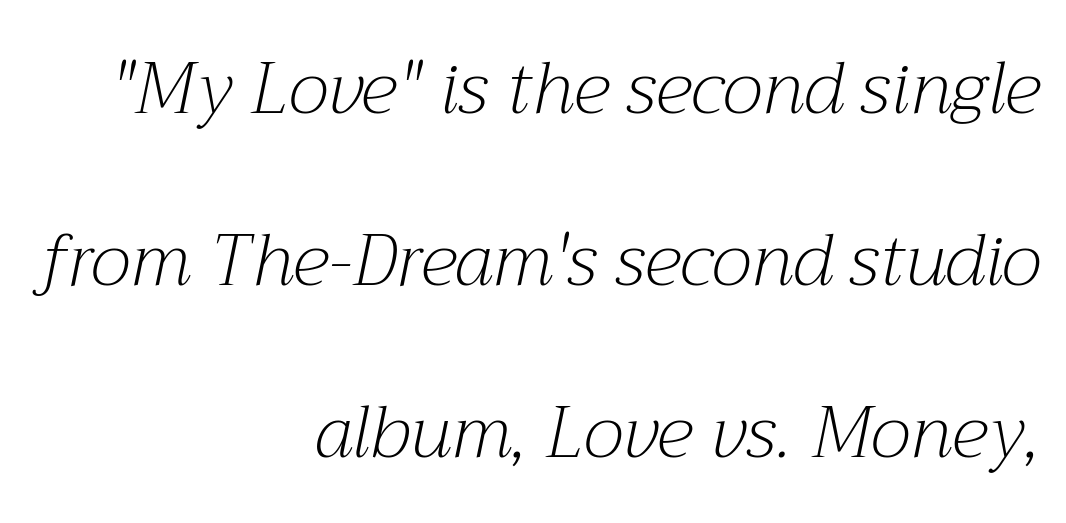
The image shows 72 px light serif type, italic (leaning right); set right-aligned, loose line spacing (2.39x), normal letter spacing, not underlined; medium stroke contrast and a medium x-height.
